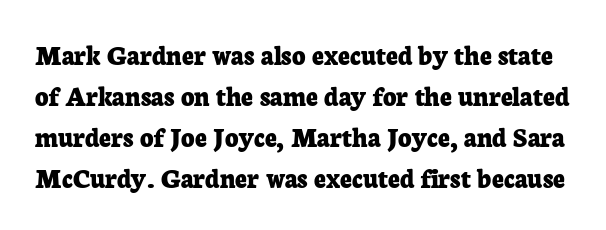
This is serif lettering, the kind often seen in printed books. Only glyphs here, with clear space below each row. These lines are rendered in a variable-pitch font. Posture: upright roman. How are the letters spaced? Ordinarily, with no added tracking.
